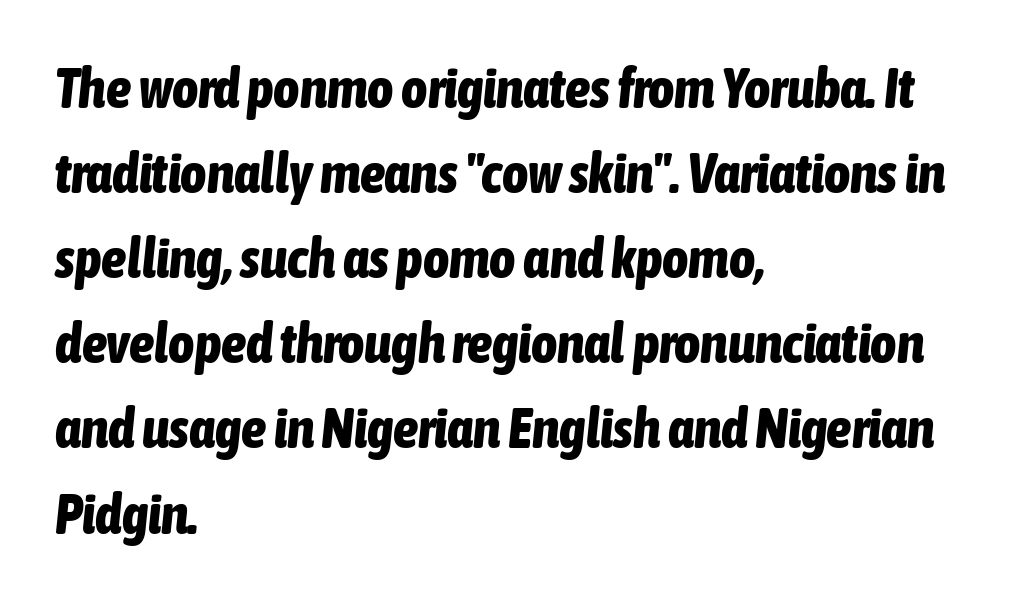
The image shows 56 px bold, condensed type, italic (leaning right); set left-aligned, normal line spacing (1.52x), normal letter spacing, not underlined; low stroke contrast and a medium x-height.
